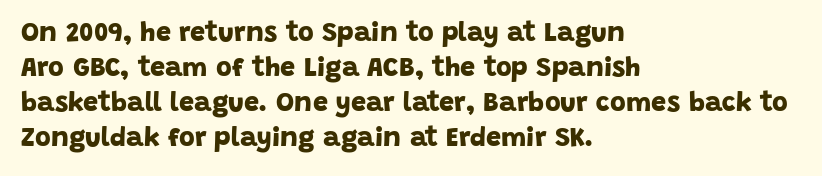
{"bold": "yes", "underline": "no", "align": "left", "line_spacing": "normal", "line_spacing_ratio": 1.3, "letter_spacing": "normal", "letter_spacing_em": 0.0, "glyph_px": 27}
